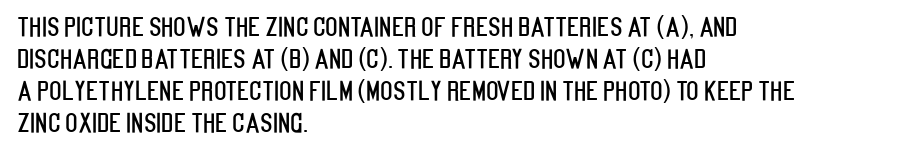
Q: Is the text italic (slanted)? A: No, it is upright.
Q: Is the text underlined? A: No.
Q: How is the paragraph aligned? A: Left-aligned.
Q: Is the spacing between letters normal or unusually wide? A: Normal.
